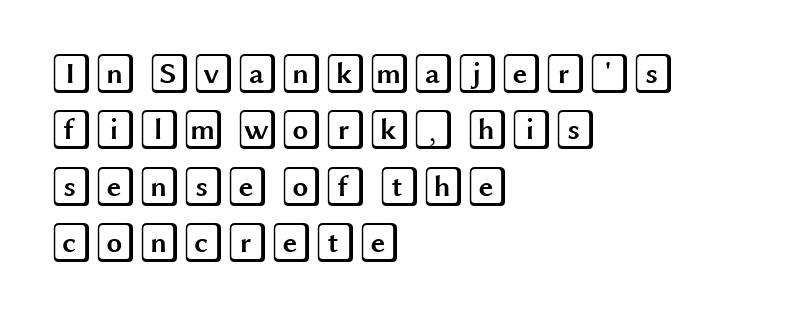
The rows are spaced the way most documents space them. The face used here is rendered with its standard letterfit. Style check: upright. Words float on clear page, feet unadorned.
